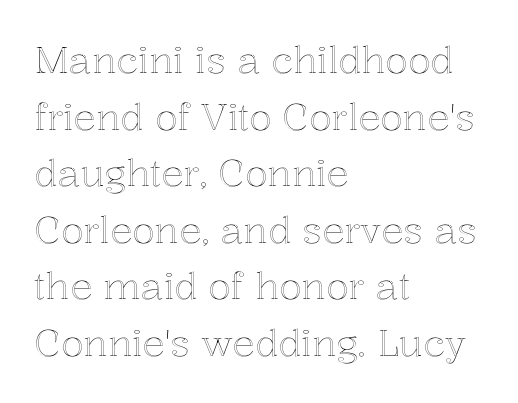
The image shows 37 px text type, upright; set left-aligned, normal line spacing (1.53x), normal letter spacing, not underlined; a medium x-height.
